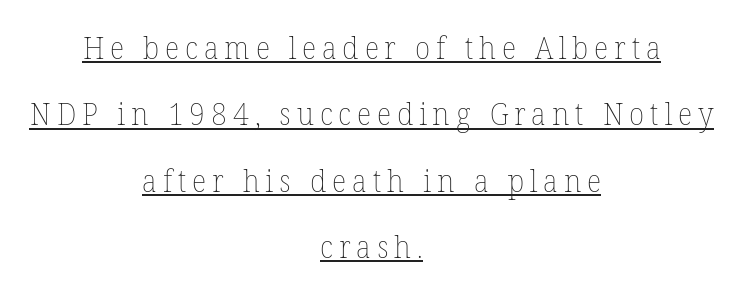
The image shows 31 px thin type, upright; set centered, loose line spacing (2.14x), underlined; low stroke contrast and a medium x-height.
